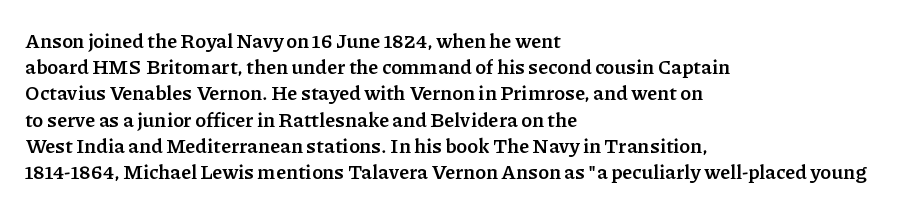
Leftover space on each line is placed entirely after the last word. Honestly, the row spacing looks completely unremarkable. This sample uses an upright cut, with every glyph sitting square on the baseline. A typesetter would call this zero additional tracking. Check the space under the baseline: it is left empty.
